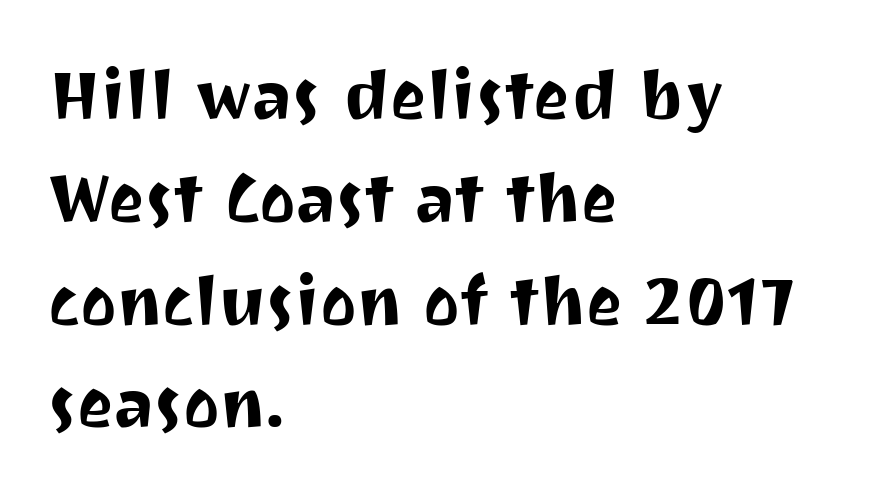
The image shows 69 px sans-serif type, upright; set left-aligned, normal line spacing (1.49x), normal letter spacing, not underlined; medium stroke contrast and a medium x-height.
